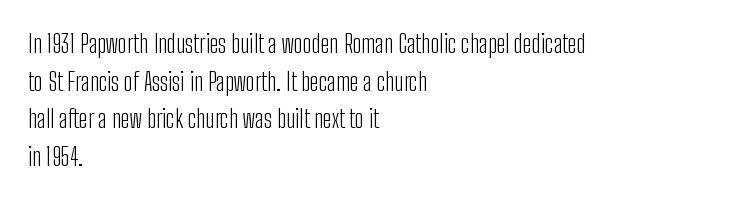
{"italic": "no", "bold": "no", "underline": "no", "align": "left", "line_spacing": "normal", "line_spacing_ratio": 1.51, "letter_spacing": "normal", "letter_spacing_em": 0.0, "glyph_px": 25}
